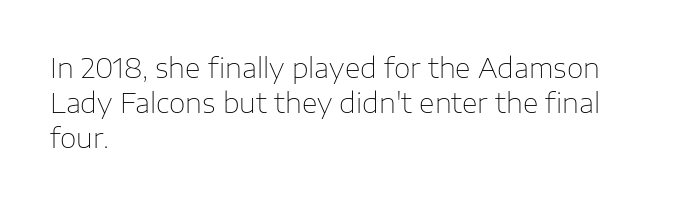
{"italic": "no", "bold": "no", "underline": "no", "align": "left", "line_spacing": "normal", "line_spacing_ratio": 1.29, "letter_spacing": "normal", "letter_spacing_em": 0.0, "glyph_px": 27}
